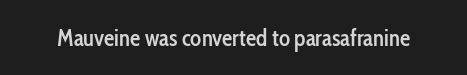
Q: Is the text bold? A: Semi-bold.
Q: Is the text italic (slanted)? A: No, it is upright.
Q: Is the text underlined? A: No.
Q: Is the spacing between letters normal or unusually wide? A: Normal.
